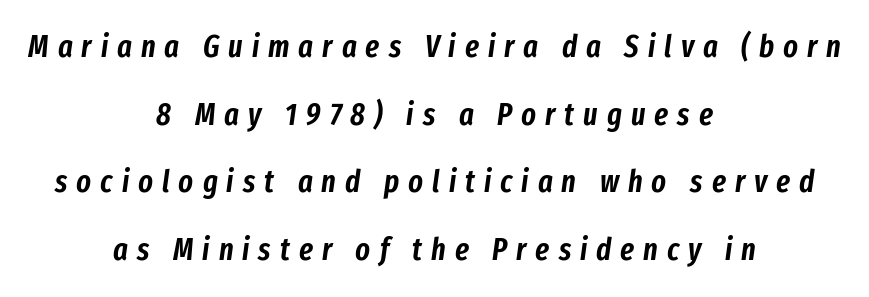
{"italic": "yes", "lean": "right", "slant_degrees": 8, "width": "condensed", "stroke_contrast": "low", "x_height": "medium", "monospaced": "no", "underline": "no", "align": "center", "line_spacing": "loose", "line_spacing_ratio": 2.18, "letter_spacing": "wide", "letter_spacing_em": 0.29, "glyph_px": 31}
